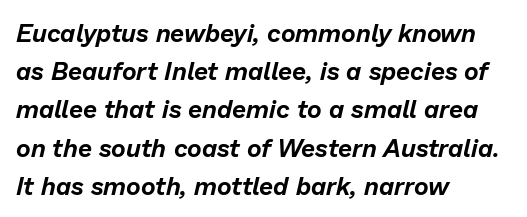
The image shows 25 px text type, italic (leaning right); set left-aligned, normal line spacing (1.53x), normal letter spacing, not underlined.
